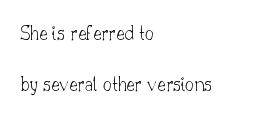
The image shows 22 px text type, upright; set left-aligned, loose line spacing (2.31x), normal letter spacing, not underlined.
